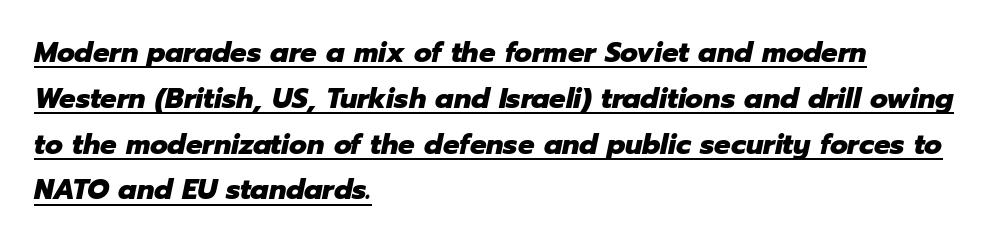
The image shows 29 px heavy type, italic (leaning right); set left-aligned, normal line spacing (1.58x), normal letter spacing, underlined; low stroke contrast and a medium x-height.
